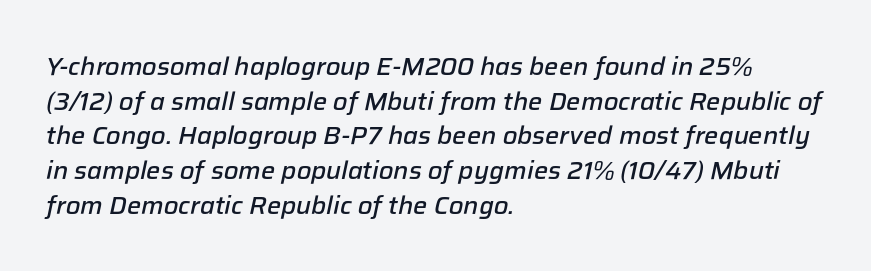
{"italic": "yes", "lean": "right", "slant_degrees": 12, "bold": "semi", "underline": "no", "align": "left", "line_spacing": "normal", "line_spacing_ratio": 1.39, "letter_spacing": "normal", "letter_spacing_em": 0.0, "glyph_px": 25}
